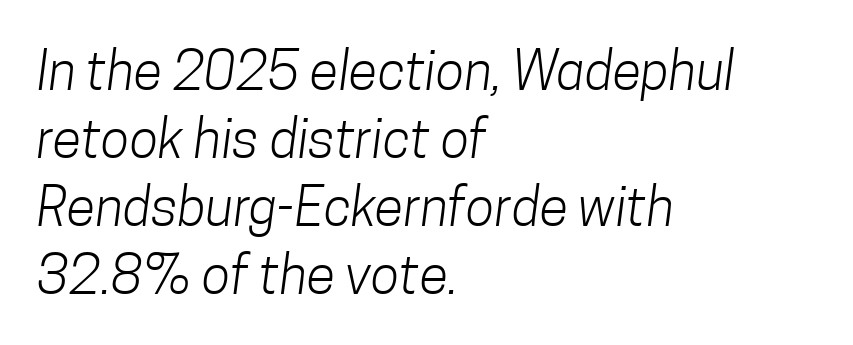
The image shows 53 px light, condensed sans-serif type; set left-aligned, normal line spacing (1.28x), normal letter spacing, not underlined; low stroke contrast and a medium x-height.
